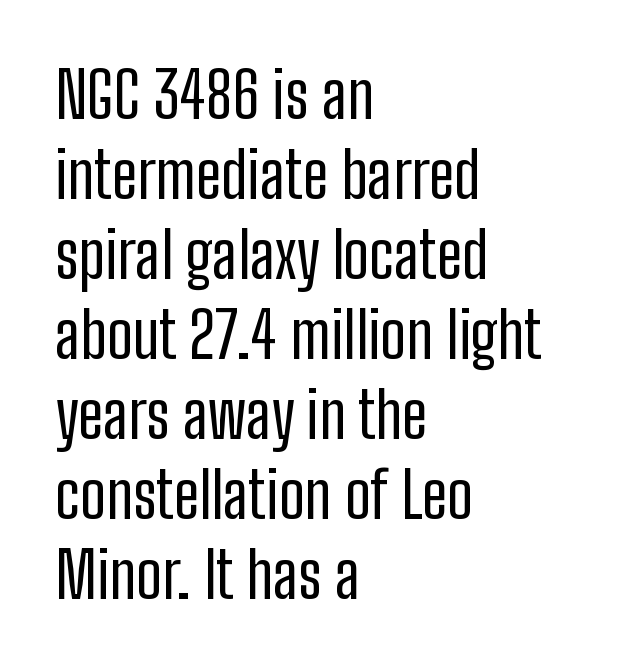
Q: Is the text bold? A: No.
Q: Is the text italic (slanted)? A: No, it is upright.
Q: Is the typeface a serif or a sans-serif typeface? A: Sans-serif.
Q: Is the text underlined? A: No.
Q: How is the paragraph aligned? A: Left-aligned.
Q: Is the spacing between letters normal or unusually wide? A: Normal.
Q: Is the spacing between lines tight, normal or loose? A: Normal.
Q: Width (condensed, normal, or wide)? A: Condensed.
Q: Stroke contrast? A: Low.
Q: x-height? A: Medium.
Q: Monospaced? A: No.
